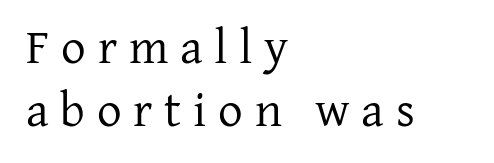
{"serif": "yes", "italic": "no", "bold": "no", "weight": "regular", "width": "normal", "stroke_contrast": "low", "x_height": "medium", "monospaced": "no", "underline": "no", "align": "left", "line_spacing": "normal", "line_spacing_ratio": 1.28, "letter_spacing": "wide", "letter_spacing_em": 0.24, "glyph_px": 49}
